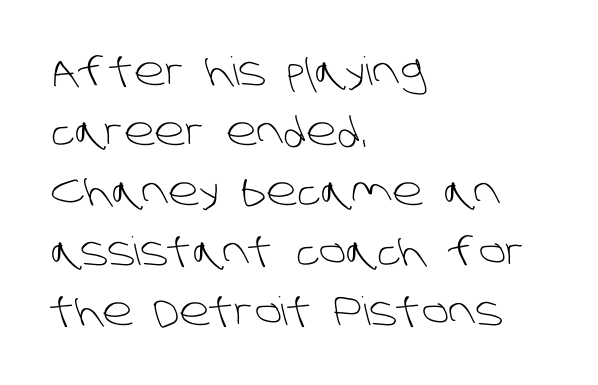
The image shows 39 px light sans-serif type; set left-aligned, normal line spacing (1.54x), normal letter spacing, not underlined; low stroke contrast and a large x-height.
